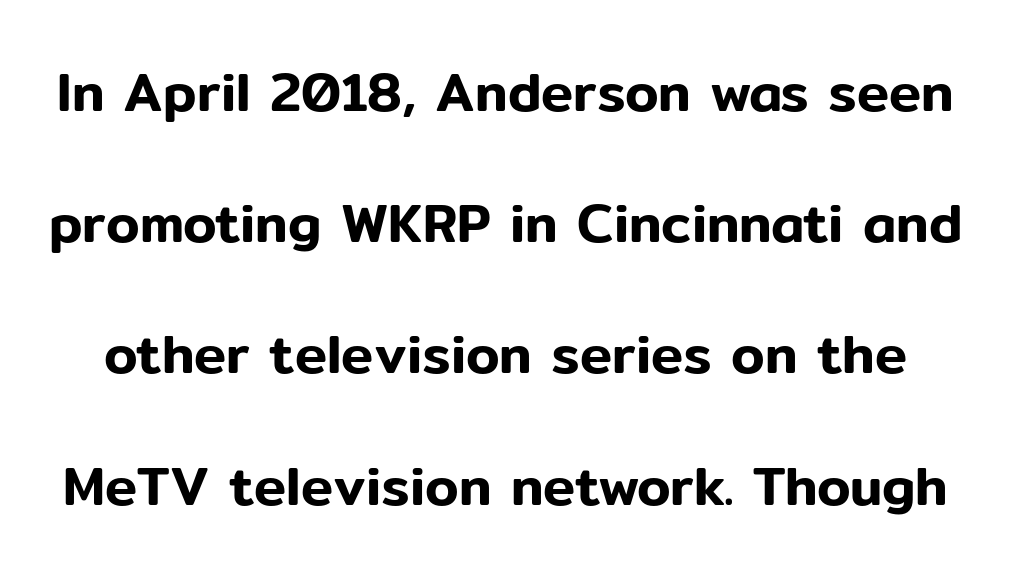
The space directly below the letters is spotless. Is this a fixed-width face? No — the glyphs have proportional, varying widths. Posture: straight, roman, zero tilt. The line texture is even and compact thanks to regular tracking. The vertical gap from one line to the next is large.
